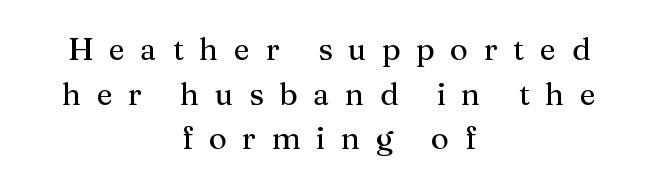
The image shows 31 px serif type, upright; set centered, normal line spacing (1.44x), unusually wide letter spacing (+0.5 em), not underlined; medium stroke contrast and a medium x-height.
